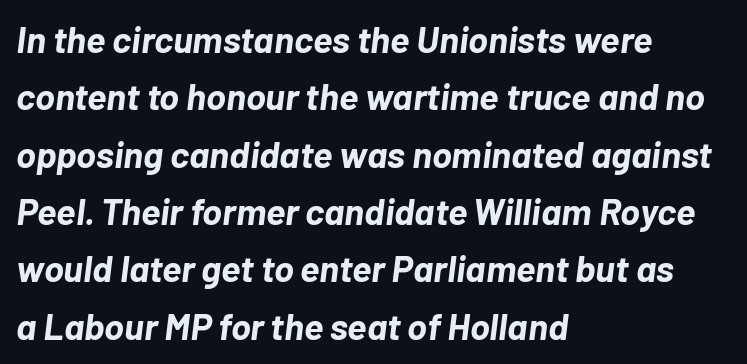
Q: Is the text bold? A: Yes.
Q: Is the text italic (slanted)? A: Yes, it leans right by about 7 degrees.
Q: Is the text underlined? A: No.
Q: How is the paragraph aligned? A: Left-aligned.
Q: Is the spacing between letters normal or unusually wide? A: Normal.
Q: Is the spacing between lines tight, normal or loose? A: Normal.
Q: Width (condensed, normal, or wide)? A: Normal.
Q: Stroke contrast? A: Low.
Q: x-height? A: Medium.
Q: Monospaced? A: No.
